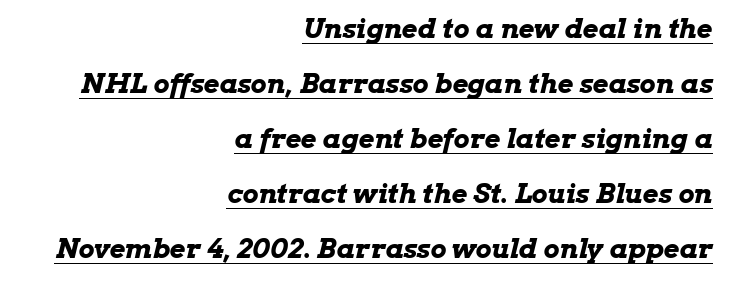
Q: Is the text bold? A: Yes.
Q: Is the text italic (slanted)? A: Yes, it leans right by about 13 degrees.
Q: Is the text underlined? A: Yes.
Q: How is the paragraph aligned? A: Right-aligned.
Q: Is the spacing between letters normal or unusually wide? A: Normal.
Q: Is the spacing between lines tight, normal or loose? A: Loose.
